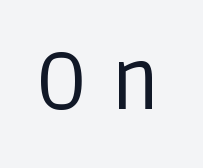
Is the type heavy? It reads as light-to-regular instead. What stands out about the letter spacing? Its width — letters are far apart. Here the designer chose a conventional face with non-uniform glyph widths. Posture: straight, roman, zero tilt. The gap between lines stays unmarked. Letterform terminals end flat and unadorned throughout the passage.
